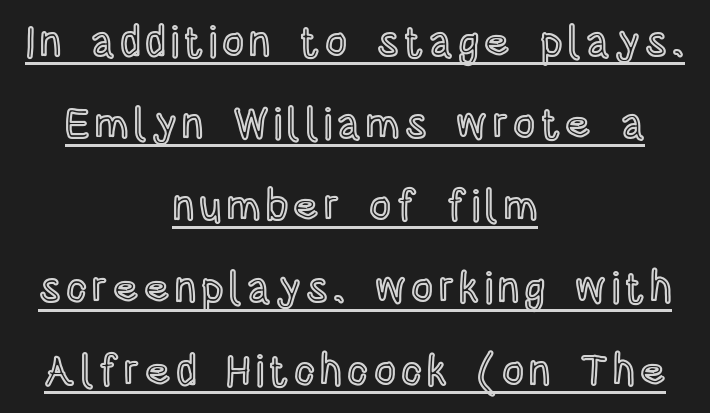
{"italic": "no", "width": "condensed", "x_height": "large", "monospaced": "no", "underline": "yes", "align": "center", "line_spacing": "loose", "line_spacing_ratio": 1.91, "glyph_px": 43}
